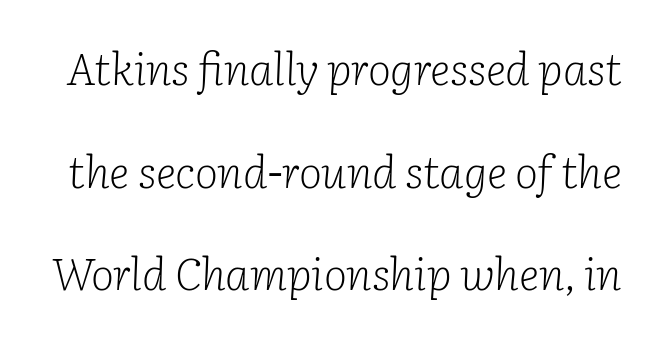
The image shows 44 px light serif type, italic (leaning right); set loose line spacing (2.33x), normal letter spacing, not underlined; low stroke contrast and a medium x-height.
